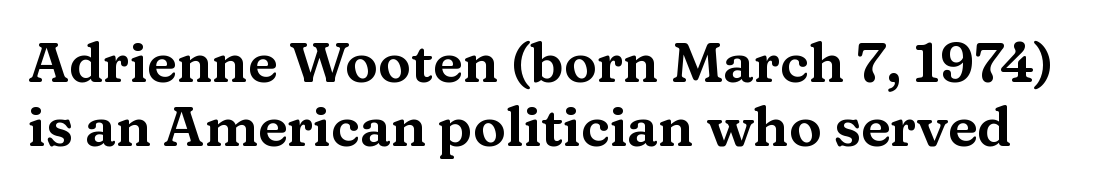
Q: Is the text italic (slanted)? A: No, it is upright.
Q: Is the typeface a serif or a sans-serif typeface? A: Serif.
Q: Is the text underlined? A: No.
Q: Is the spacing between letters normal or unusually wide? A: Normal.
Q: Width (condensed, normal, or wide)? A: Wide.
Q: Stroke contrast? A: Medium.
Q: x-height? A: Medium.
Q: Monospaced? A: No.
